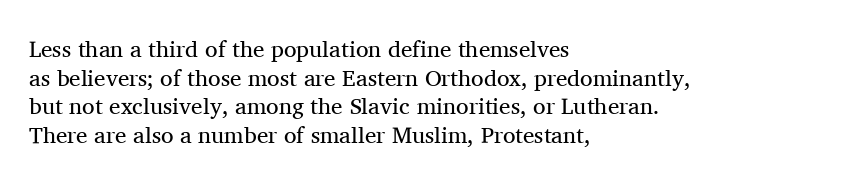
{"italic": "no", "bold": "no", "underline": "no", "align": "left", "line_spacing_ratio": 1.24, "letter_spacing": "normal", "letter_spacing_em": 0.0, "glyph_px": 23}
